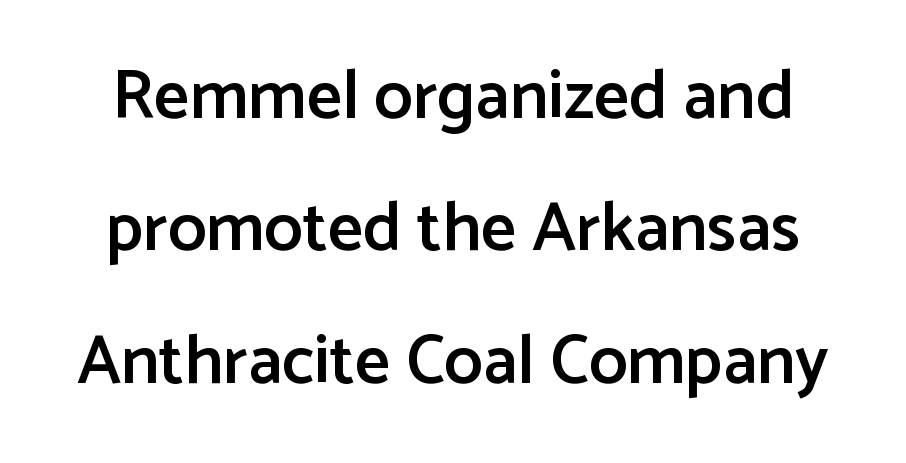
{"serif": "no", "italic": "no", "bold": "semi", "weight": "semibold", "width": "normal", "stroke_contrast": "low", "x_height": "medium", "monospaced": "no", "underline": "no", "align": "center", "line_spacing": "loose", "line_spacing_ratio": 1.92, "letter_spacing": "normal", "letter_spacing_em": 0.0, "glyph_px": 69}
